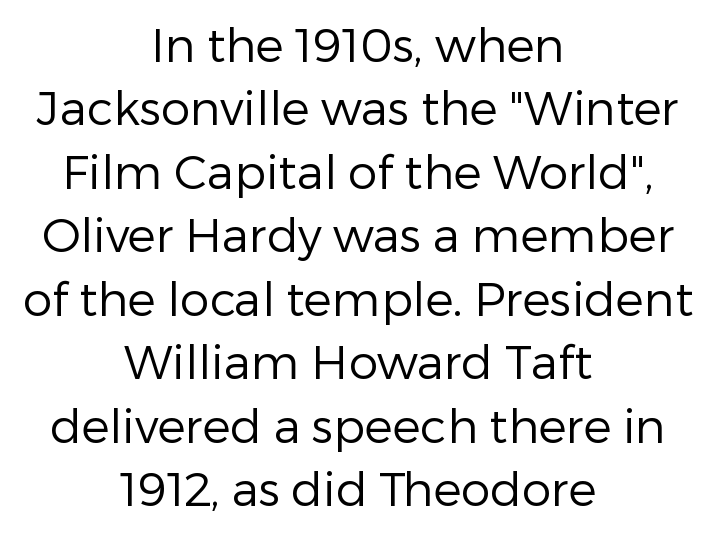
The image shows 47 px regular-weight sans-serif type, upright; set centered, normal line spacing (1.35x), normal letter spacing, not underlined; low stroke contrast and a medium x-height.
